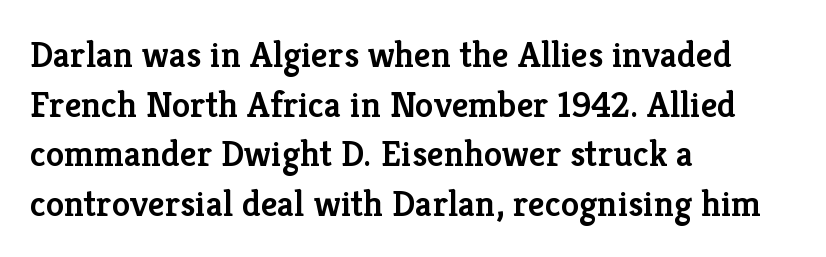
The image shows 37 px semibold serif type, upright; set left-aligned, normal line spacing (1.34x), normal letter spacing, not underlined; low stroke contrast and a medium x-height.
